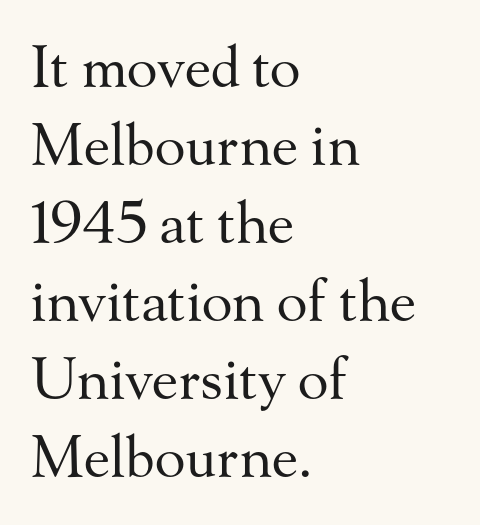
The font sits on the lighter half of the weight spectrum, regular included. The lines sit at an ordinary, default distance from one another. The letters stand straight up with perfectly vertical stems. A typesetter would label this face a serif. Here the designer chose a conventional face with non-uniform glyph widths.
